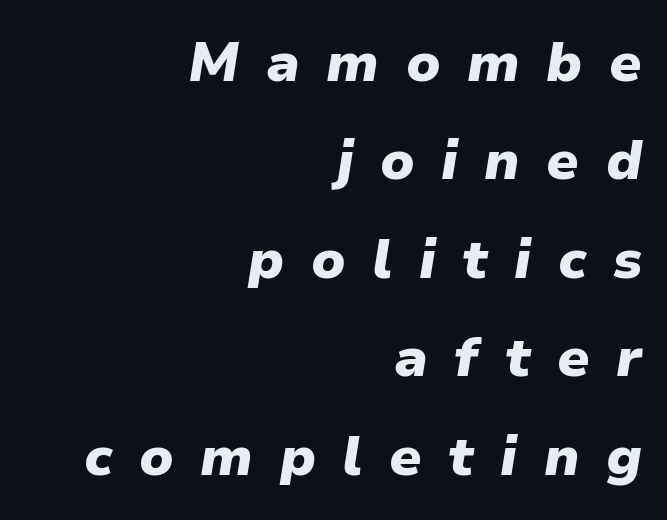
The image shows 55 px heavy type, italic (leaning right); set right-aligned, line spacing 1.79x, unusually wide letter spacing (+0.48 em), not underlined; low stroke contrast and a medium x-height.
